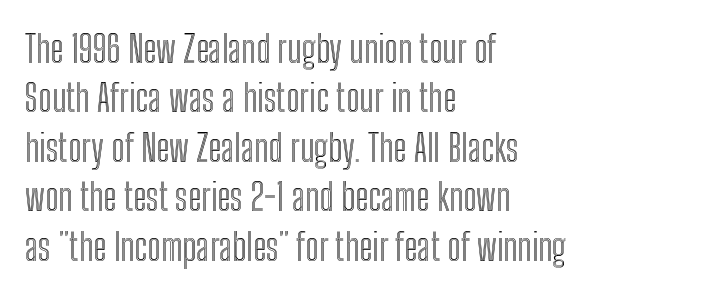
The image shows 38 px condensed type, upright; set left-aligned, normal line spacing (1.3x), normal letter spacing, not underlined; a medium x-height.
